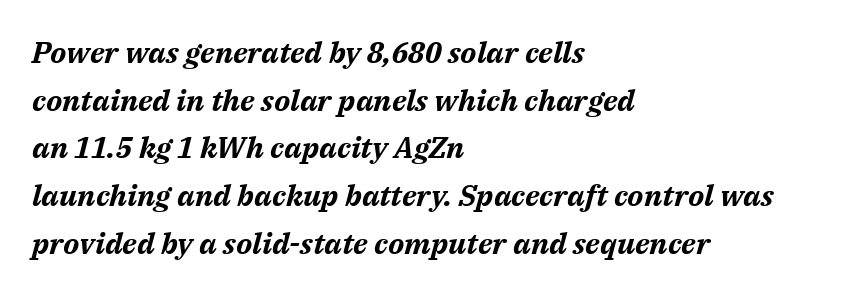
Q: Is the text bold? A: Yes.
Q: Is the text italic (slanted)? A: Yes, it leans right by about 14 degrees.
Q: Is the text underlined? A: No.
Q: How is the paragraph aligned? A: Left-aligned.
Q: Is the spacing between letters normal or unusually wide? A: Normal.
Q: Is the spacing between lines tight, normal or loose? A: Normal.
Q: Width (condensed, normal, or wide)? A: Normal.
Q: Stroke contrast? A: Medium.
Q: x-height? A: Medium.
Q: Monospaced? A: No.
